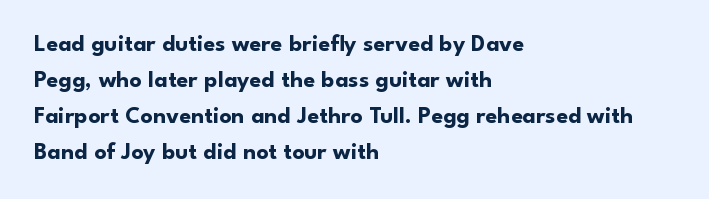
{"italic": "no", "bold": "yes", "underline": "no", "align": "left", "line_spacing": "normal", "line_spacing_ratio": 1.5, "letter_spacing": "normal", "letter_spacing_em": 0.0, "glyph_px": 24}
